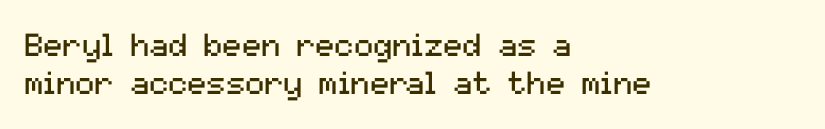
Q: Is the text bold? A: No.
Q: Is the text italic (slanted)? A: No, it is upright.
Q: Is the typeface a serif or a sans-serif typeface? A: Sans-serif.
Q: Is the text underlined? A: No.
Q: How is the paragraph aligned? A: Left-aligned.
Q: Is the spacing between letters normal or unusually wide? A: Normal.
Q: Width (condensed, normal, or wide)? A: Normal.
Q: Stroke contrast? A: Medium.
Q: x-height? A: Medium.
Q: Monospaced? A: No.
